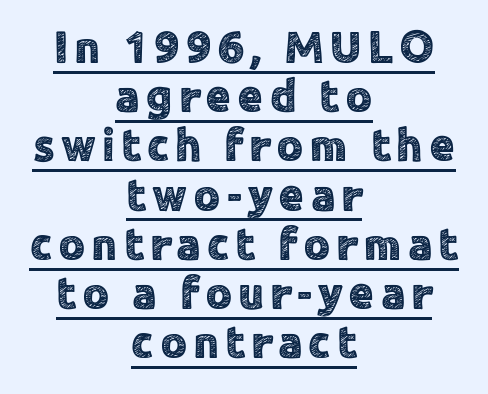
Q: Is the text italic (slanted)? A: No, it is upright.
Q: Is the typeface a serif or a sans-serif typeface? A: Sans-serif.
Q: Is the text underlined? A: Yes.
Q: How is the paragraph aligned? A: Centered.
Q: Is the spacing between lines tight, normal or loose? A: Tight.
Q: Width (condensed, normal, or wide)? A: Normal.
Q: x-height? A: Medium.
Q: Monospaced? A: No.
